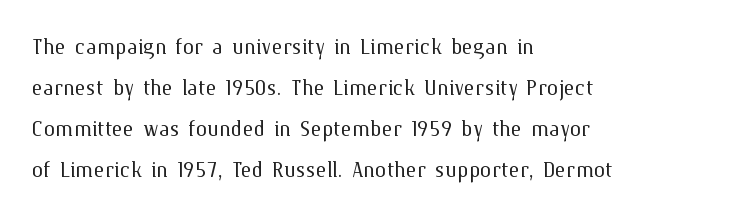
The image shows 29 px light type, upright; set left-aligned, normal line spacing (1.41x), normal letter spacing, not underlined; medium stroke contrast and a medium x-height.
